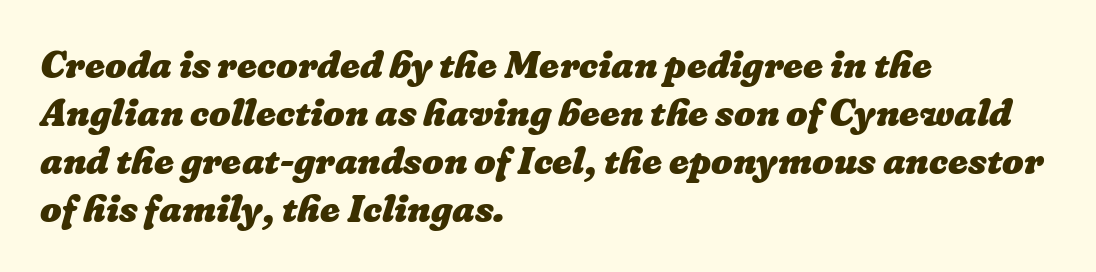
Q: Is the text bold? A: Yes.
Q: Is the text underlined? A: No.
Q: How is the paragraph aligned? A: Left-aligned.
Q: Is the spacing between letters normal or unusually wide? A: Normal.
Q: Is the spacing between lines tight, normal or loose? A: Normal.
Q: Width (condensed, normal, or wide)? A: Normal.
Q: Stroke contrast? A: Low.
Q: x-height? A: Medium.
Q: Monospaced? A: No.
